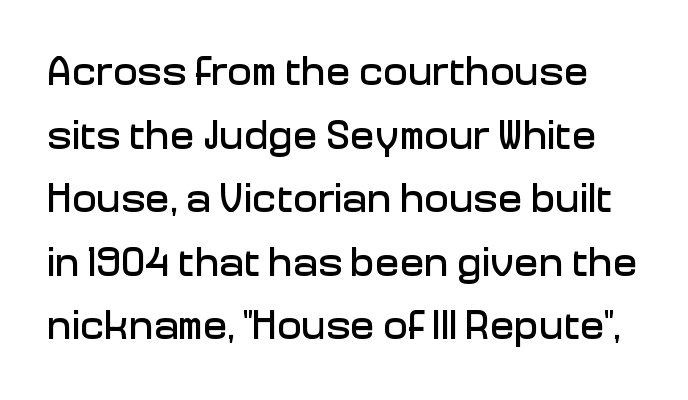
Words float on clear page, feet unadorned. Typographically, this falls in the sans-serif category. Glyph-to-glyph distance matches everyday printed text. Do the characters align in a grid? No, the font is proportional. Does the lettering tilt? It doesn't — this is upright. Regarding leading, the lines here are spaced in the standard way.
